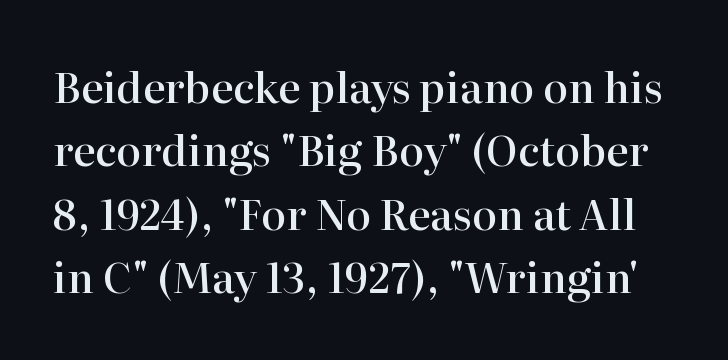
Q: Is the text bold? A: Semi-bold.
Q: Is the text italic (slanted)? A: No, it is upright.
Q: Is the typeface a serif or a sans-serif typeface? A: Serif.
Q: Is the text underlined? A: No.
Q: Is the spacing between letters normal or unusually wide? A: Normal.
Q: Is the spacing between lines tight, normal or loose? A: Normal.
Q: Width (condensed, normal, or wide)? A: Normal.
Q: Stroke contrast? A: High.
Q: x-height? A: Medium.
Q: Monospaced? A: No.
